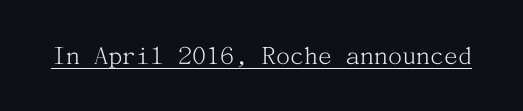
Q: Is the text bold? A: No.
Q: Is the text italic (slanted)? A: No, it is upright.
Q: Is the typeface a serif or a sans-serif typeface? A: Serif.
Q: Is the text underlined? A: Yes.
Q: Is the spacing between letters normal or unusually wide? A: Normal.
Q: Width (condensed, normal, or wide)? A: Normal.
Q: Stroke contrast? A: Medium.
Q: x-height? A: Medium.
